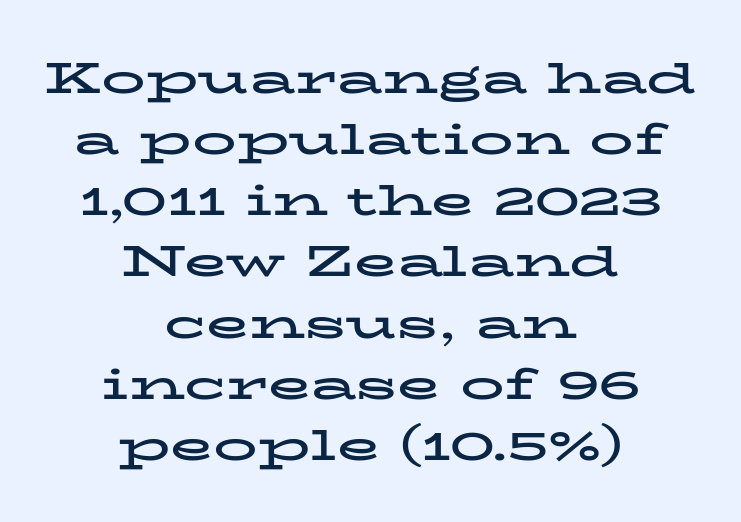
{"serif": "yes", "italic": "no", "bold": "yes", "weight": "bold", "width": "wide", "stroke_contrast": "low", "x_height": "medium", "monospaced": "no", "underline": "no", "align": "center", "line_spacing": "normal", "line_spacing_ratio": 1.39, "letter_spacing": "normal", "letter_spacing_em": 0.0, "glyph_px": 44}
